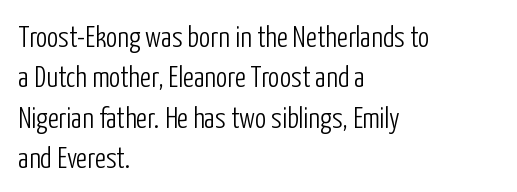
{"serif": "no", "italic": "no", "bold": "no", "weight": "light", "width": "condensed", "stroke_contrast": "low", "x_height": "medium", "monospaced": "no", "underline": "no", "align": "left", "line_spacing": "normal", "line_spacing_ratio": 1.39, "letter_spacing": "normal", "letter_spacing_em": 0.0, "glyph_px": 29}
